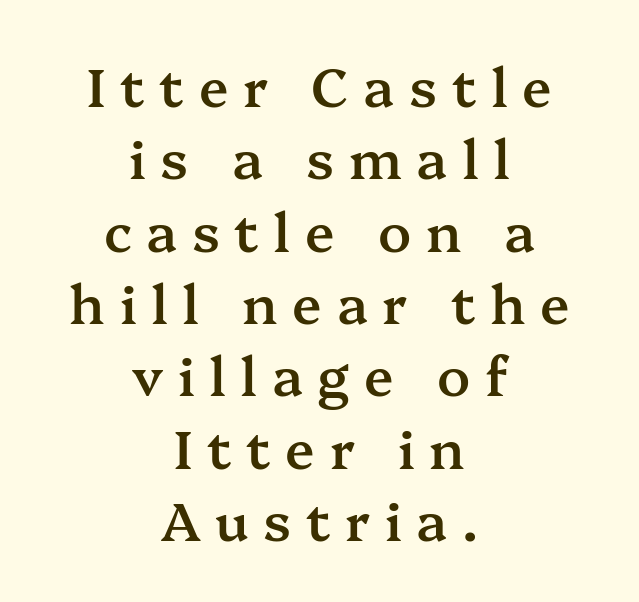
The image shows 54 px semibold serif type, upright; set centered, normal line spacing (1.34x), unusually wide letter spacing (+0.27 em), not underlined; medium stroke contrast and a medium x-height.
